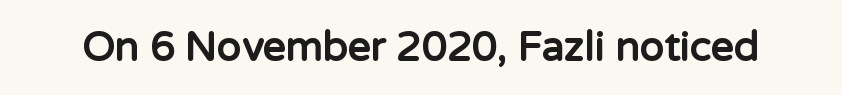
The type is set solid horizontally, with unmodified tracking. Descenders are the only things crossing below the line. Every letter is thick-stroked: bold, no question. Each letter keeps its own natural width here, so spacing adapts to shape.
